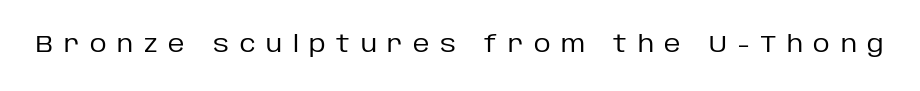
A typesetter would mark this as roman, not italic. The horizontal fit of the characters is loose and conspicuously gappy. On a weight scale, this lands at 450 or below. The words here are not underlined.
